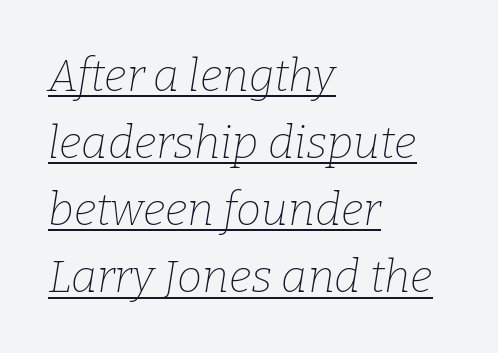
The image shows 45 px thin serif type, italic (leaning right); set left-aligned, normal line spacing (1.49x), normal letter spacing, underlined; low stroke contrast and a medium x-height.
